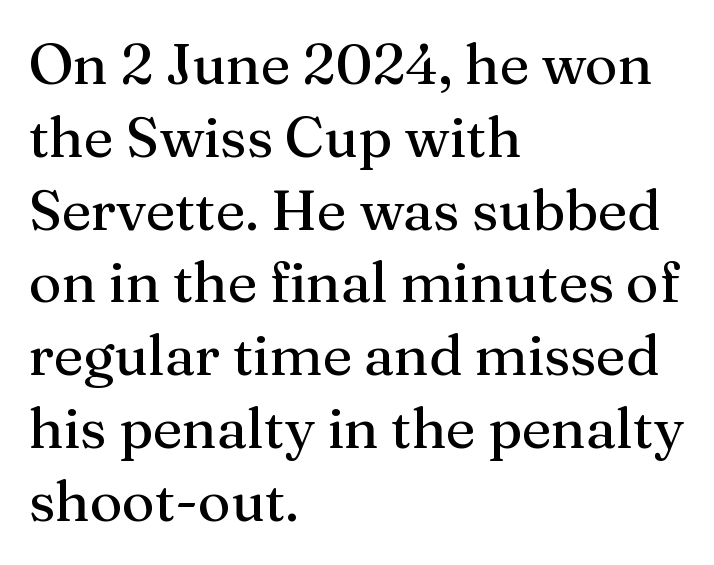
Q: Is the text italic (slanted)? A: No, it is upright.
Q: Is the typeface a serif or a sans-serif typeface? A: Serif.
Q: Is the text underlined? A: No.
Q: How is the paragraph aligned? A: Left-aligned.
Q: Is the spacing between letters normal or unusually wide? A: Normal.
Q: Is the spacing between lines tight, normal or loose? A: Normal.
Q: Width (condensed, normal, or wide)? A: Normal.
Q: Stroke contrast? A: Medium.
Q: x-height? A: Medium.
Q: Monospaced? A: No.
